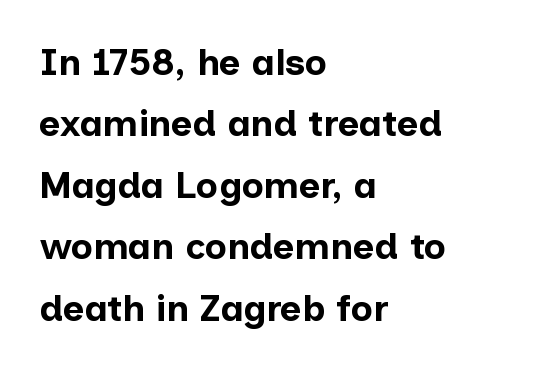
{"serif": "no", "italic": "no", "bold": "yes", "weight": "bold", "width": "normal", "stroke_contrast": "low", "x_height": "medium", "monospaced": "no", "underline": "no", "align": "left", "line_spacing": "normal", "line_spacing_ratio": 1.66, "letter_spacing": "normal", "letter_spacing_em": 0.0, "glyph_px": 37}
